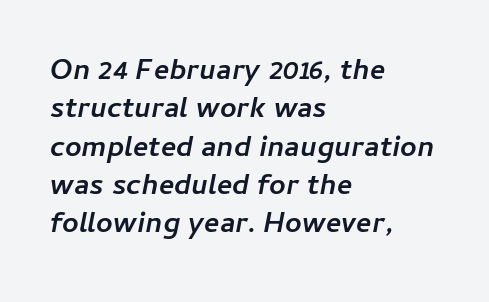
The image shows 29 px semibold type, italic (leaning right); set left-aligned, normal line spacing (1.32x), normal letter spacing, not underlined; low stroke contrast and a medium x-height.
